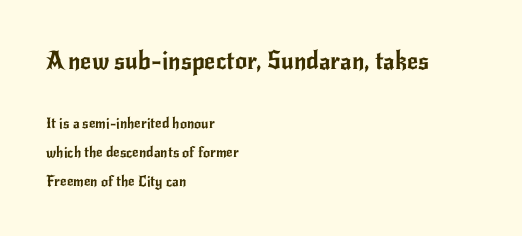
Rule under the text: the space is simply empty. Scale decreases going downward across the two blocks. Typeset ragged right — the left edge is the straight one. Between one letter and the next there's only the usual sliver of space. The lettering stays uniformly vertical, giving the passage a roman look. In terms of leading, this rendering errs on the spacious side.
